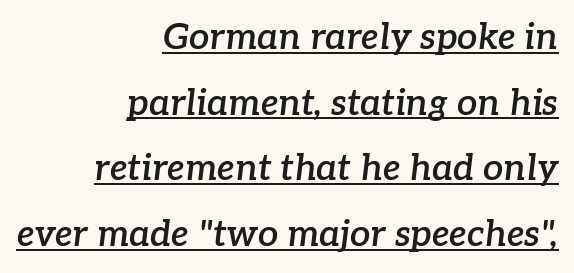
The face used here is proportionally spaced, like ordinary book or web type. Each word holds together tightly as a unit, with standard inter-letter gaps. The whole block is typeset with a tilt. Has an underline been added? It has. Typeset ragged left — the right edge is the straight one. These words are printed semibold, heavier than regular yet not bold.
